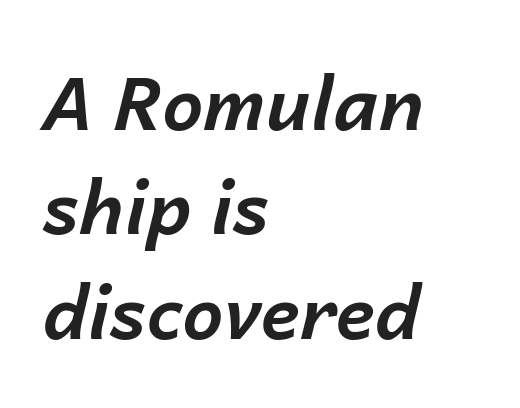
The area under the type is left untouched. The font is running at its bold setting. There's an unmistakable incline to the writing here. These lines are rendered in a variable-pitch font. Tracking value appears to be zero — textbook default spacing.
